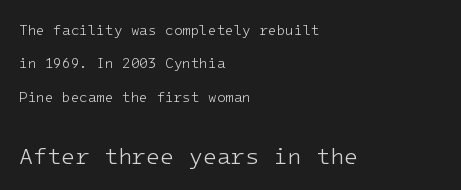
The image shows 23 px text type, upright; set left-aligned, loose line spacing (2.39x), normal letter spacing, not underlined; the second (bottom) block is 1.64x larger.
